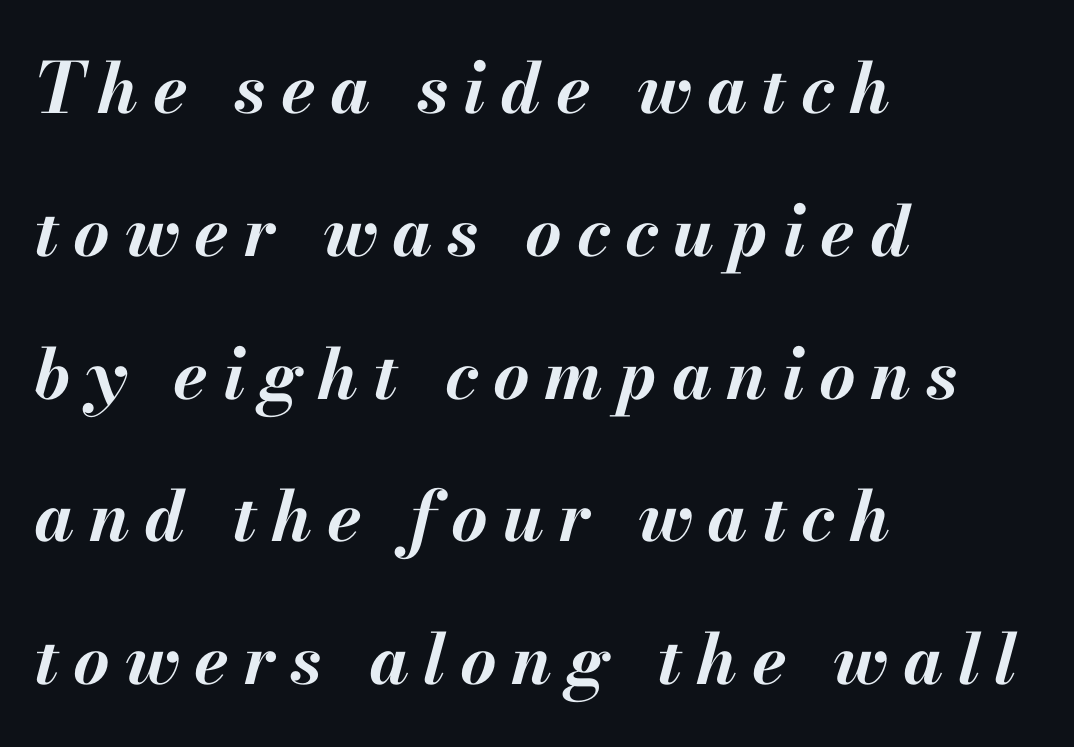
{"italic": "yes", "lean": "right", "slant_degrees": 13, "bold": "yes", "weight": "bold", "width": "normal", "stroke_contrast": "medium", "x_height": "small", "monospaced": "no", "underline": "no", "align": "left", "line_spacing": "loose", "line_spacing_ratio": 2.04, "letter_spacing": "wide", "letter_spacing_em": 0.21, "glyph_px": 70}
